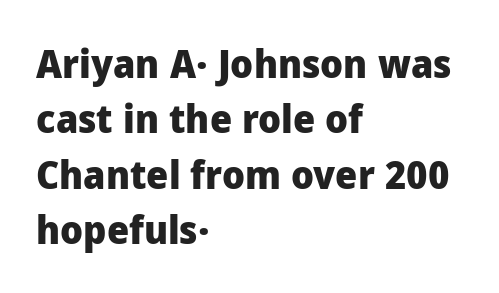
The image shows 39 px heavy sans-serif type, upright; set left-aligned, normal line spacing (1.42x), normal letter spacing, not underlined; low stroke contrast and a medium x-height.
